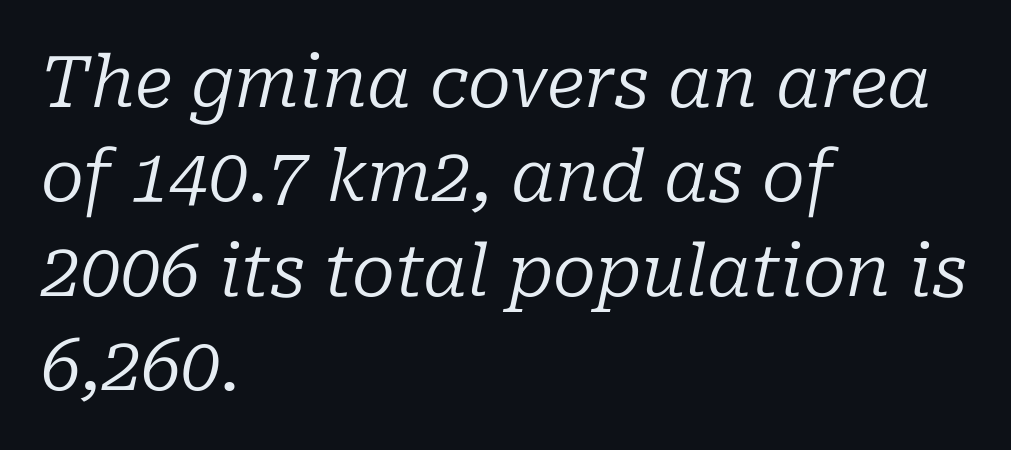
The strokes are not fattened; the text isn't bold. Characters follow at the spacing the type designer built in. Underlining? Definitely not there. The rendering uses a moderate line-height, typical for paragraphs. The typeface chosen for these lines features serifs.
